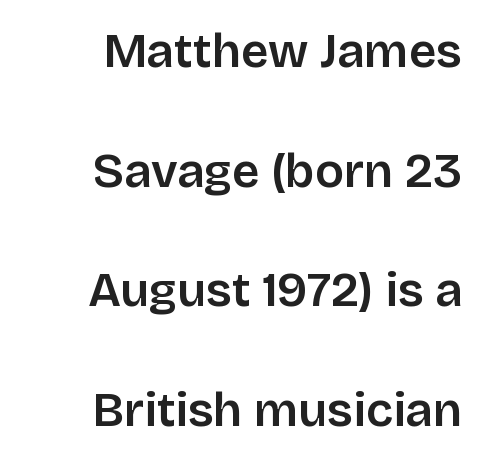
{"serif": "no", "italic": "no", "width": "normal", "stroke_contrast": "low", "x_height": "large", "monospaced": "no", "underline": "no", "align": "right", "line_spacing": "loose", "line_spacing_ratio": 2.49, "letter_spacing": "normal", "letter_spacing_em": 0.0, "glyph_px": 48}
